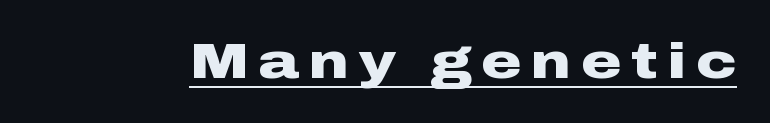
The image shows 50 px heavy, wide sans-serif type, upright; set unusually wide letter spacing (+0.2 em), underlined; low stroke contrast and a medium x-height.
